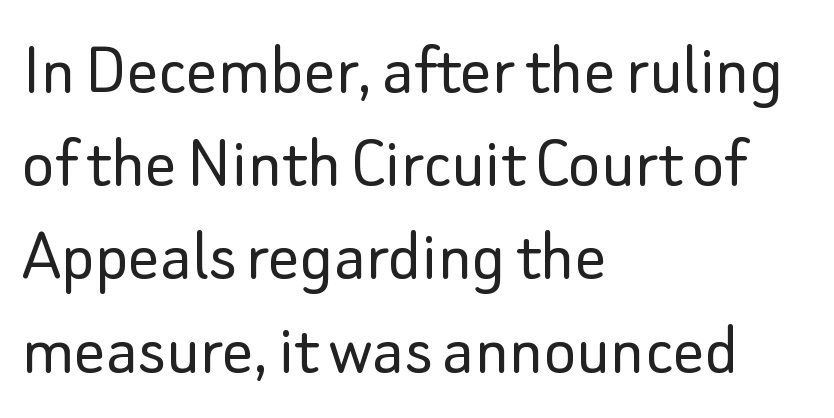
The image shows 77 px light sans-serif type, upright; set left-aligned, line spacing 1.21x, normal letter spacing, not underlined; low stroke contrast and a small x-height.
